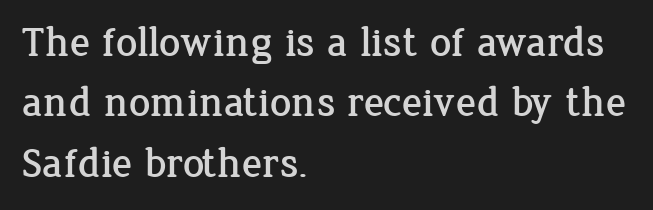
{"serif": "yes", "italic": "no", "width": "normal", "stroke_contrast": "low", "x_height": "medium", "monospaced": "no", "underline": "no", "align": "left", "line_spacing": "normal", "line_spacing_ratio": 1.44, "letter_spacing": "normal", "letter_spacing_em": 0.0, "glyph_px": 42}
